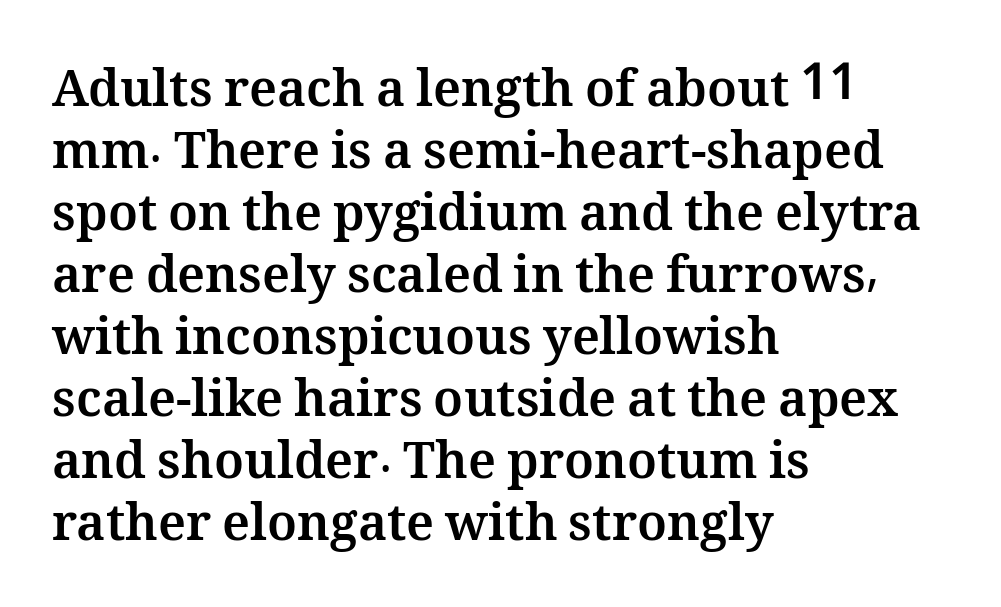
The image shows 50 px bold type, upright; set left-aligned, line spacing 1.24x, normal letter spacing, not underlined; medium stroke contrast and a medium x-height.
